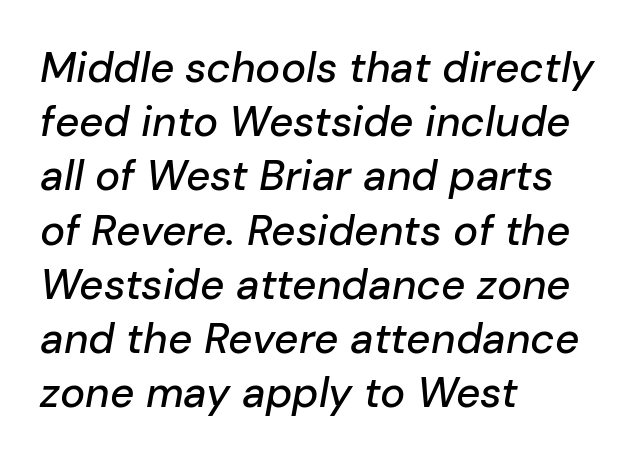
The image shows 42 px text type, italic (leaning right); set left-aligned, normal line spacing (1.29x), normal letter spacing, not underlined; low stroke contrast and a medium x-height.
